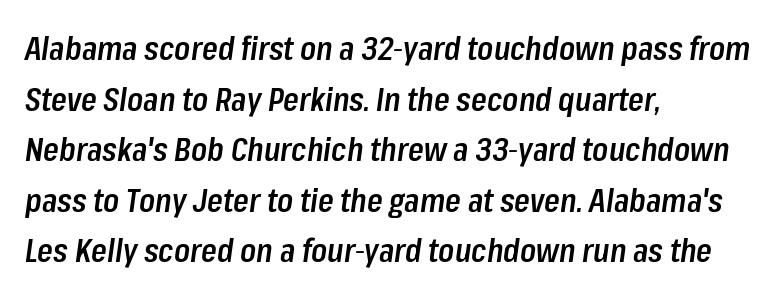
There is no visible air inserted between adjacent glyphs. Character widths vary here, with narrow letters taking less room than wide ones. The sample has been set in demibold, a notch under bold. Students, observe: this is what conventionally led text looks like. All the whitespace from short lines collects on the right. A typesetter would mark this as italic.
